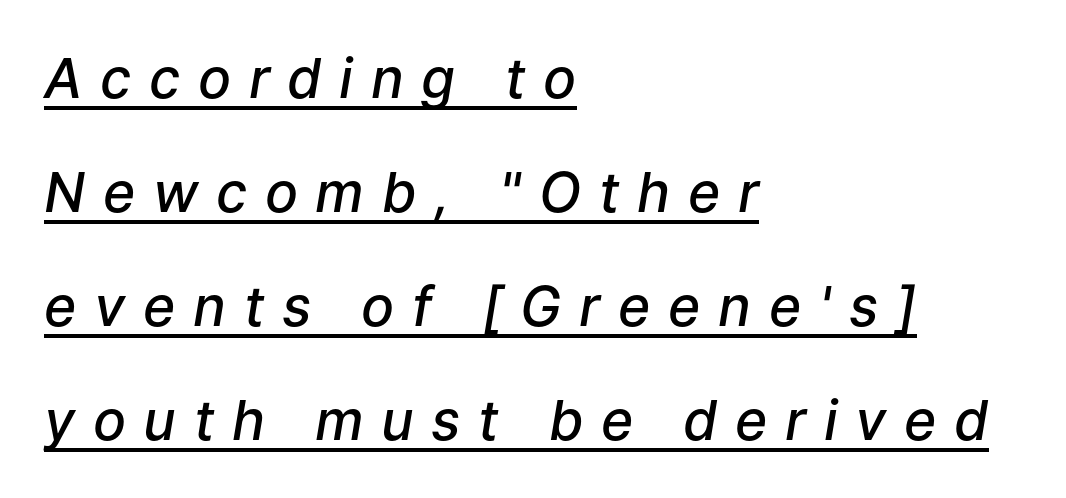
These lines were composed using italics. Teacher's note: observe the even left margin — that is flush-left alignment. Character widths vary here, with narrow letters taking less room than wide ones. The passage shown has open, widely tracked lettering throughout.
